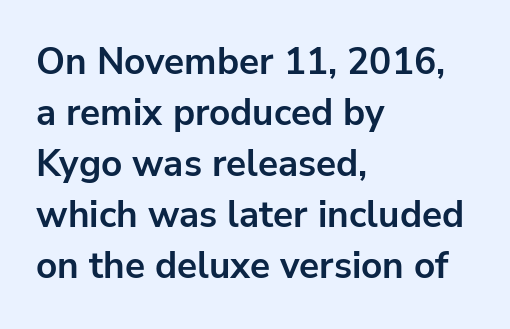
Alignment: flush left. Notice how thick the strokes are: this is what a full bold looks like. Think of a printed novel: that variable character pitch is what you see here. Regular leading. Vertical strokes here are truly vertical.
